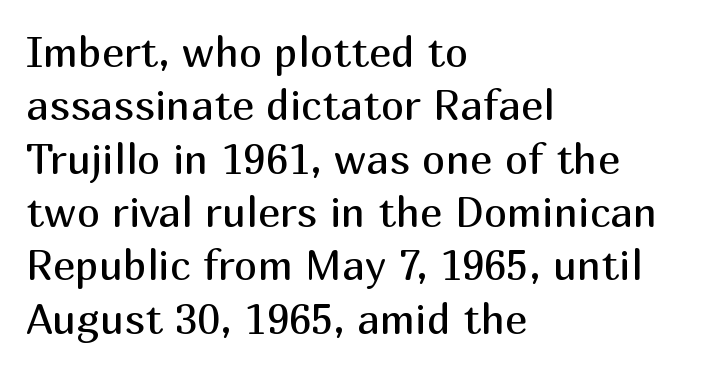
{"serif": "no", "italic": "no", "bold": "no", "weight": "regular", "width": "normal", "stroke_contrast": "medium", "x_height": "medium", "monospaced": "no", "underline": "no", "align": "left", "line_spacing": "normal", "line_spacing_ratio": 1.27, "letter_spacing": "normal", "letter_spacing_em": 0.0, "glyph_px": 42}
